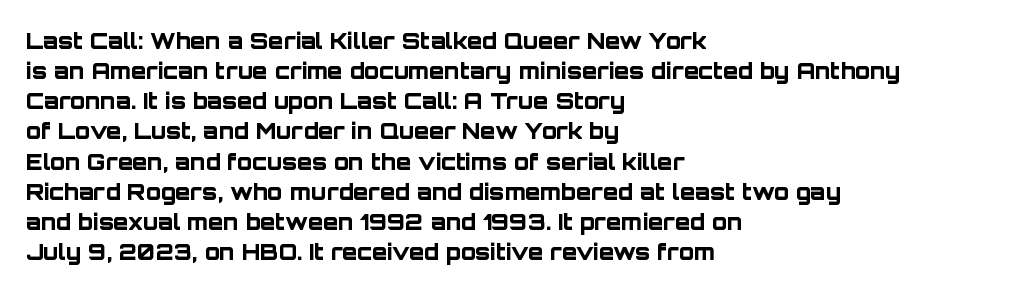
The image shows 22 px bold type, upright; set left-aligned, normal line spacing (1.37x), normal letter spacing, not underlined.
